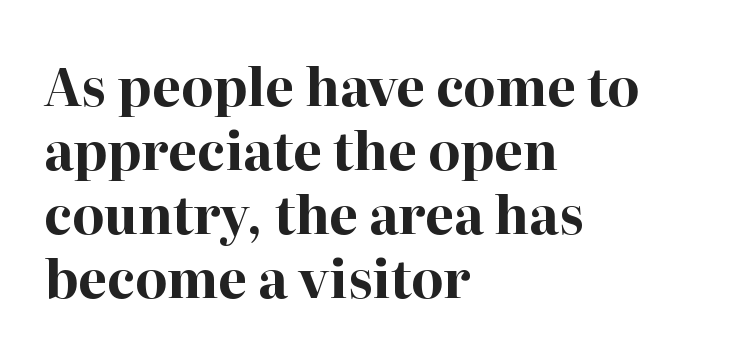
The image shows 52 px bold serif type, upright; set left-aligned, line spacing 1.23x, normal letter spacing, not underlined; high stroke contrast and a medium x-height.
